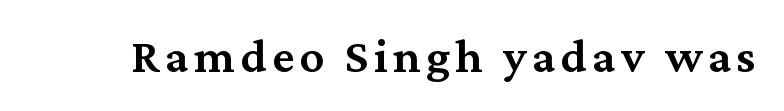
{"serif": "yes", "italic": "no", "bold": "semi", "weight": "semibold", "width": "normal", "stroke_contrast": "medium", "x_height": "medium", "monospaced": "no", "underline": "no", "glyph_px": 49}
